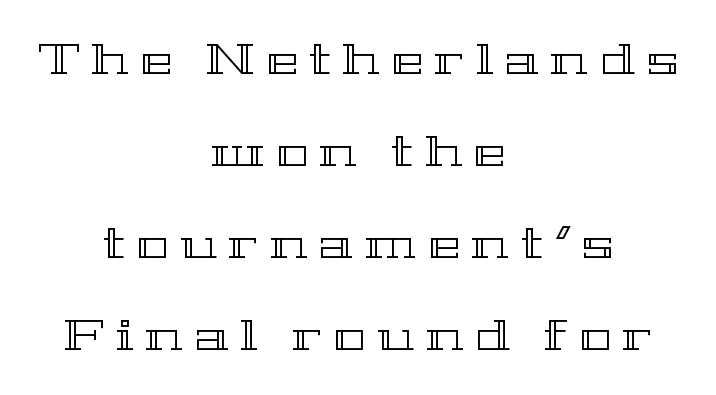
The image shows 43 px wide type, upright; set centered, loose line spacing (2.14x), unusually wide letter spacing (+0.27 em), not underlined; a medium x-height.
